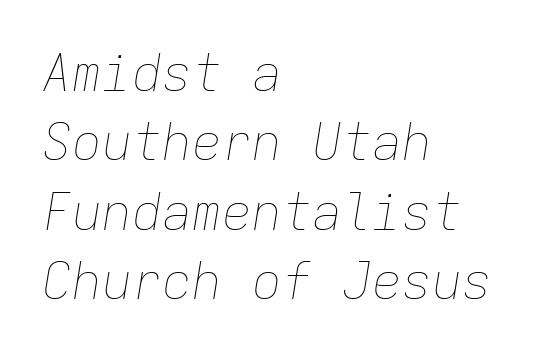
Q: Is the text bold? A: No.
Q: Is the text italic (slanted)? A: Yes, it leans right by about 9 degrees.
Q: Is the text underlined? A: No.
Q: How is the paragraph aligned? A: Left-aligned.
Q: Is the spacing between letters normal or unusually wide? A: Normal.
Q: Is the spacing between lines tight, normal or loose? A: Normal.
Q: Width (condensed, normal, or wide)? A: Normal.
Q: Stroke contrast? A: Low.
Q: x-height? A: Medium.
Q: Monospaced? A: Yes.
